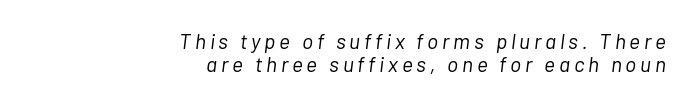
The image shows 21 px text type, italic (leaning right); set right-aligned, tight line spacing (1.08x), not underlined.
